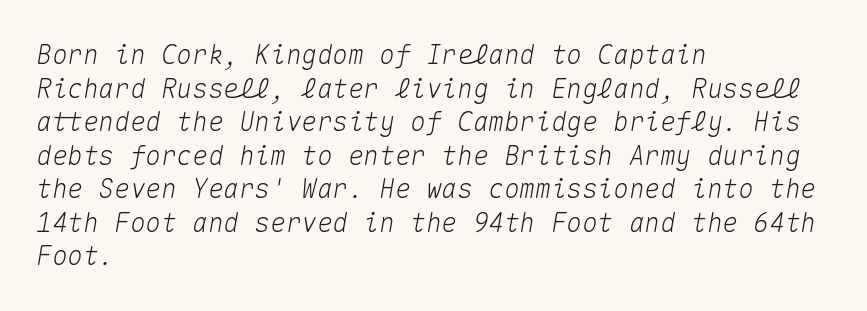
The image shows 26 px text type, italic (leaning right); set left-aligned, normal line spacing (1.29x), normal letter spacing, not underlined.
